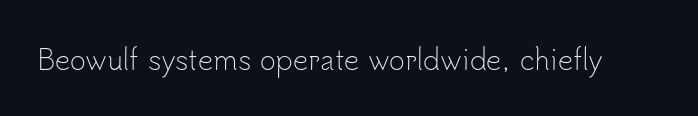
The image shows 27 px text type, upright; set normal letter spacing, not underlined.
